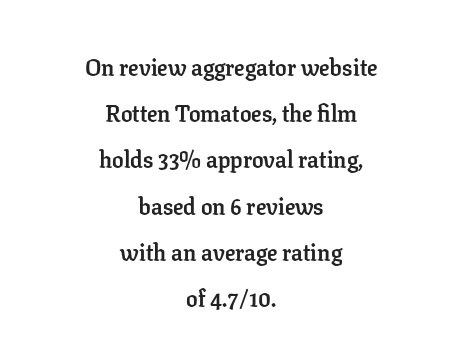
{"italic": "no", "bold": "yes", "underline": "no", "align": "center", "line_spacing": "loose", "line_spacing_ratio": 2.01, "letter_spacing": "normal", "letter_spacing_em": 0.0, "glyph_px": 23}
